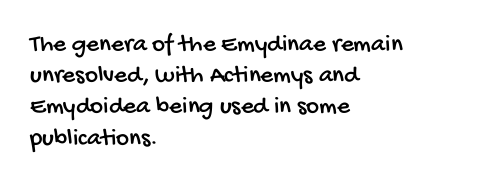
Successive baselines arrive at the customary interval. Honestly, there is no underline to notice here at all. Alignment: flush left. Letter spacing: default.
